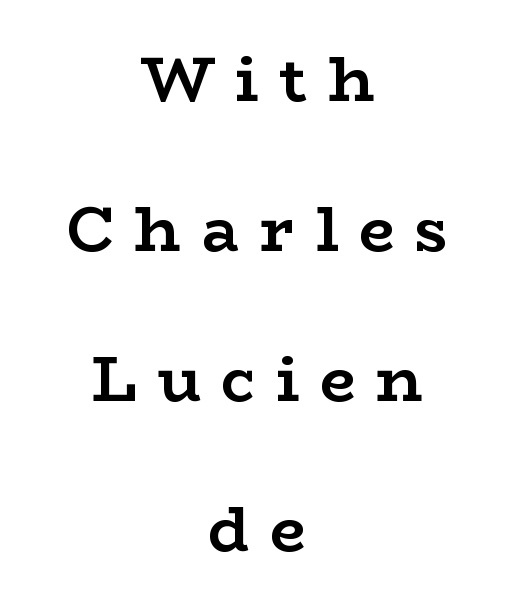
{"serif": "yes", "italic": "no", "bold": "yes", "weight": "semibold", "width": "wide", "stroke_contrast": "low", "x_height": "medium", "monospaced": "no", "underline": "no", "align": "center", "line_spacing": "loose", "line_spacing_ratio": 2.38, "letter_spacing": "wide", "letter_spacing_em": 0.33, "glyph_px": 63}
